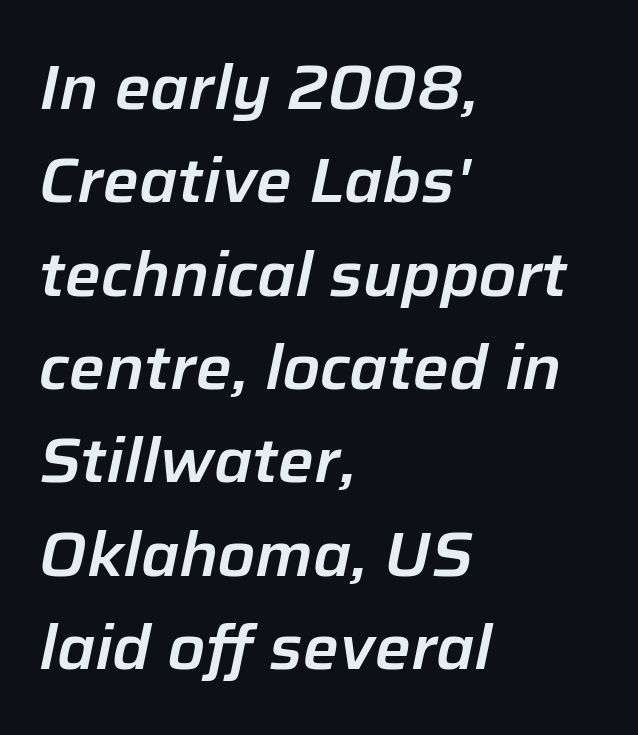
Q: Is the text italic (slanted)? A: Yes, it leans right by about 12 degrees.
Q: Is the text underlined? A: No.
Q: How is the paragraph aligned? A: Left-aligned.
Q: Is the spacing between letters normal or unusually wide? A: Normal.
Q: Is the spacing between lines tight, normal or loose? A: Normal.
Q: Width (condensed, normal, or wide)? A: Normal.
Q: Stroke contrast? A: Low.
Q: x-height? A: Medium.
Q: Monospaced? A: No.
